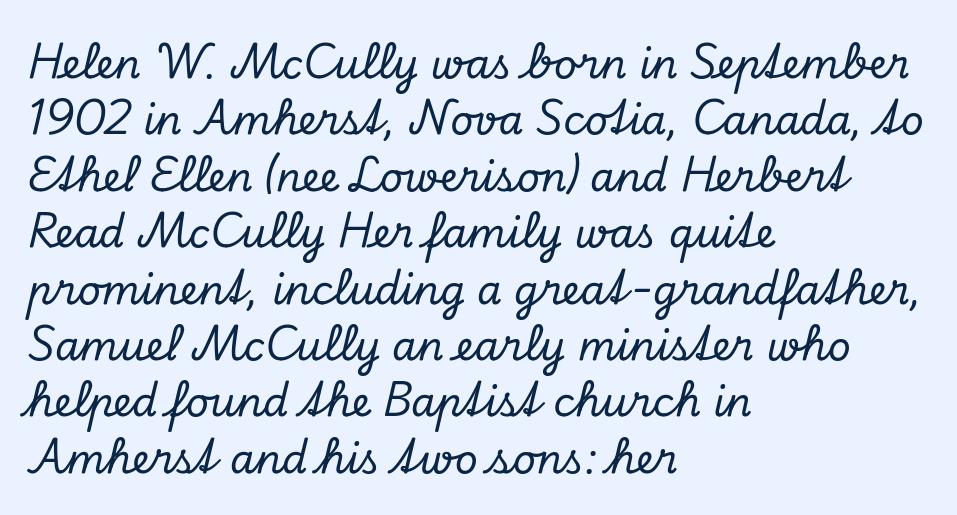
Q: Is the text italic (slanted)? A: Yes, it leans right by about 13 degrees.
Q: Is the typeface a serif or a sans-serif typeface? A: Serif.
Q: Is the text underlined? A: No.
Q: How is the paragraph aligned? A: Left-aligned.
Q: Is the spacing between letters normal or unusually wide? A: Normal.
Q: Is the spacing between lines tight, normal or loose? A: Normal.
Q: Width (condensed, normal, or wide)? A: Normal.
Q: Stroke contrast? A: Low.
Q: x-height? A: Small.
Q: Monospaced? A: No.
